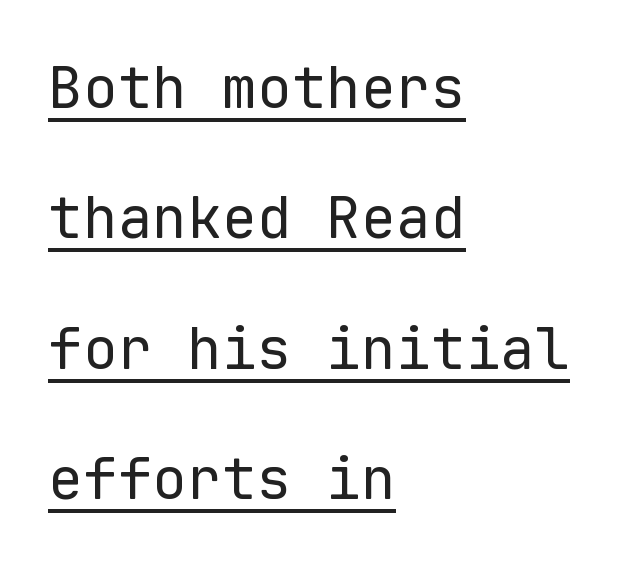
Here the designer chose a console-style face with uniform glyph widths. Think standard paragraph weight, or any step lighter than that. The face used here is a sans, in the tradition of grotesques and geometrics. One-word summary of the alignment: left.
